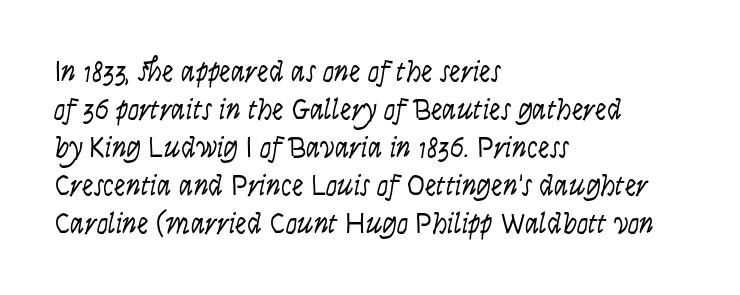
Q: Is the text bold? A: No.
Q: Is the text italic (slanted)? A: Yes.
Q: Is the typeface a serif or a sans-serif typeface? A: Sans-serif.
Q: Is the text underlined? A: No.
Q: How is the paragraph aligned? A: Left-aligned.
Q: Is the spacing between letters normal or unusually wide? A: Normal.
Q: Is the spacing between lines tight, normal or loose? A: Normal.
Q: Width (condensed, normal, or wide)? A: Condensed.
Q: Stroke contrast? A: Low.
Q: x-height? A: Large.
Q: Monospaced? A: No.
